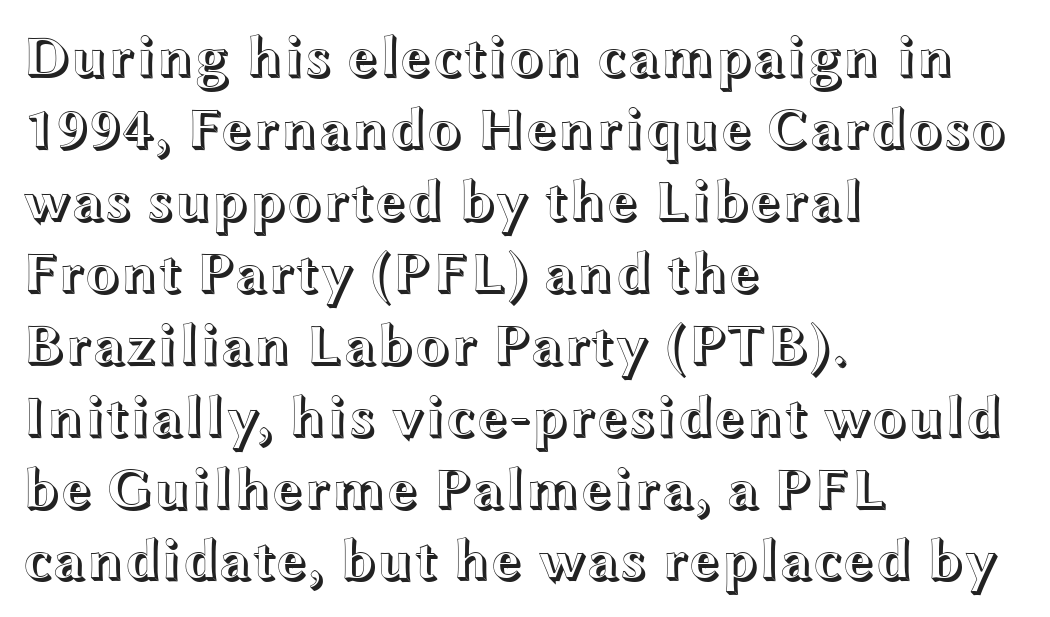
{"italic": "no", "width": "wide", "x_height": "medium", "monospaced": "no", "underline": "no", "align": "left", "line_spacing_ratio": 1.24, "letter_spacing": "normal", "letter_spacing_em": 0.0, "glyph_px": 58}
